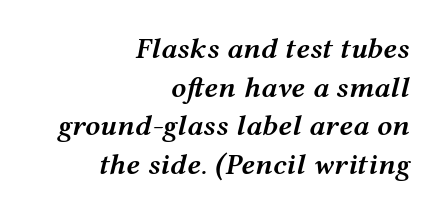
{"italic": "yes", "lean": "right", "slant_degrees": 12, "bold": "semi", "weight": "semibold", "width": "wide", "stroke_contrast": "medium", "x_height": "medium", "monospaced": "no", "underline": "no", "align": "right", "line_spacing": "normal", "line_spacing_ratio": 1.29, "letter_spacing": "normal", "letter_spacing_em": 0.0, "glyph_px": 30}
